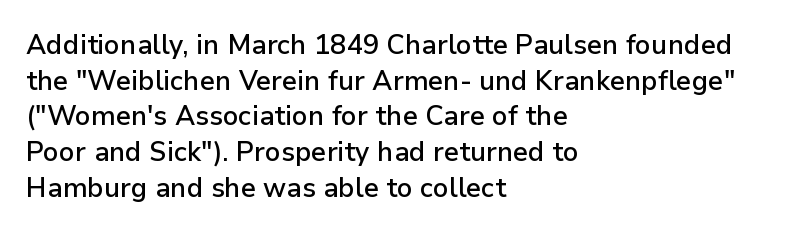
{"italic": "no", "bold": "semi", "underline": "no", "align": "left", "line_spacing": "normal", "line_spacing_ratio": 1.32, "letter_spacing": "normal", "letter_spacing_em": 0.0, "glyph_px": 27}
